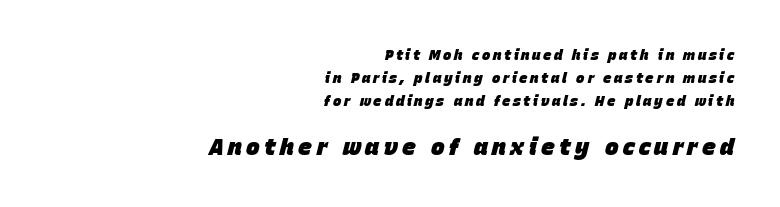
The image shows 23 px bold type, italic (leaning right); set right-aligned, normal line spacing (1.63x), not underlined; the second (bottom) block is 1.64x larger.
